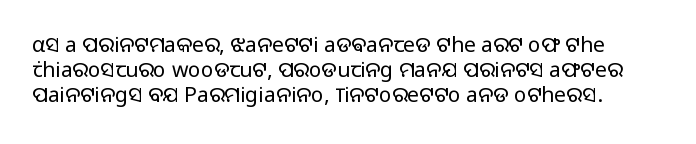
{"italic": "no", "bold": "no", "underline": "no", "line_spacing_ratio": 1.2, "letter_spacing": "normal", "letter_spacing_em": 0.0, "glyph_px": 21}
